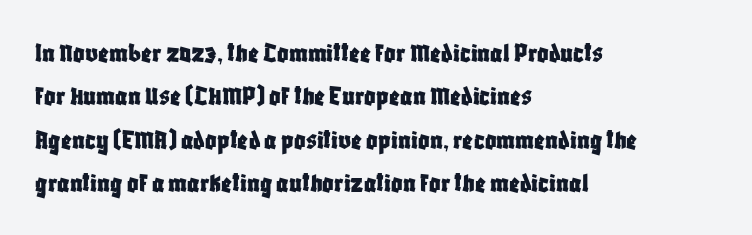
Each letter keeps its own natural width here, so spacing adapts to shape. The rendering anchors every line to the left-hand side. Has an underline been added? It has not. Letterform terminals end flat and unadorned throughout the passage. Nope, not italic — everything's standing straight.
